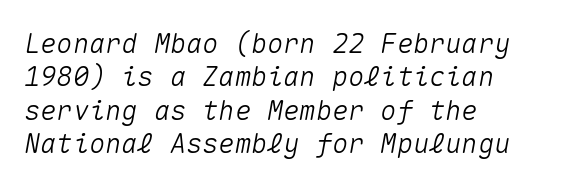
{"italic": "yes", "lean": "right", "slant_degrees": 10, "underline": "no", "align": "left", "line_spacing_ratio": 1.24, "letter_spacing": "normal", "letter_spacing_em": 0.0, "glyph_px": 27}
